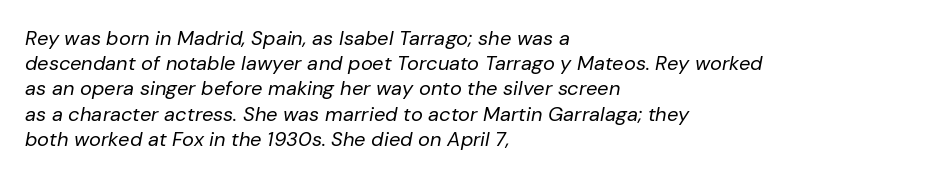
Q: Is the text bold? A: No.
Q: Is the text italic (slanted)? A: Yes, it leans right by about 10 degrees.
Q: Is the text underlined? A: No.
Q: How is the paragraph aligned? A: Left-aligned.
Q: Is the spacing between letters normal or unusually wide? A: Normal.
Q: Is the spacing between lines tight, normal or loose? A: Normal.
